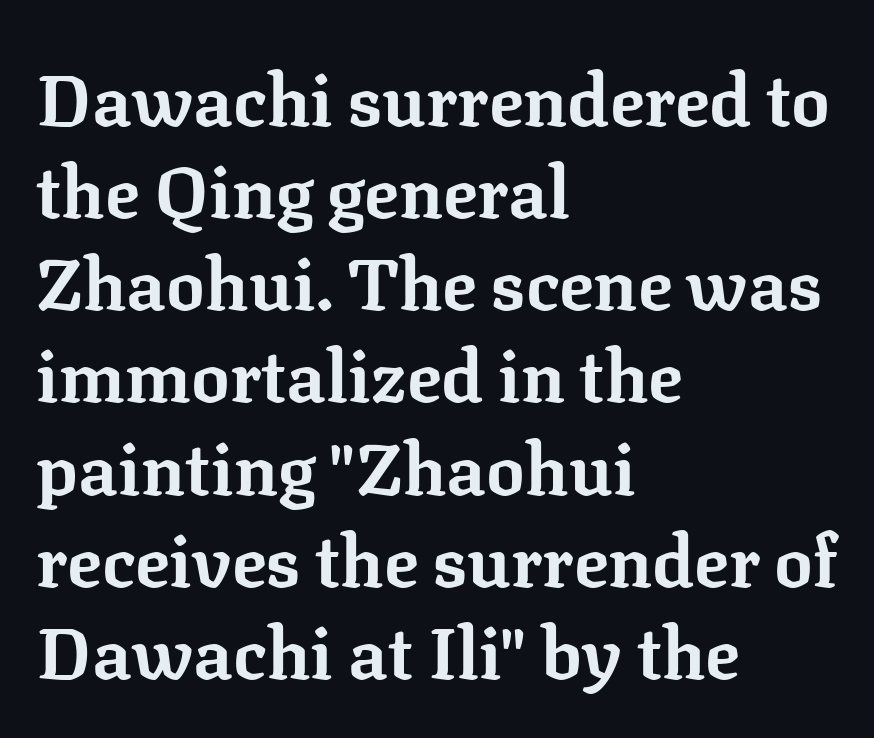
The image shows 72 px bold serif type, upright; set left-aligned, normal line spacing (1.28x), normal letter spacing, not underlined; low stroke contrast and a medium x-height.
